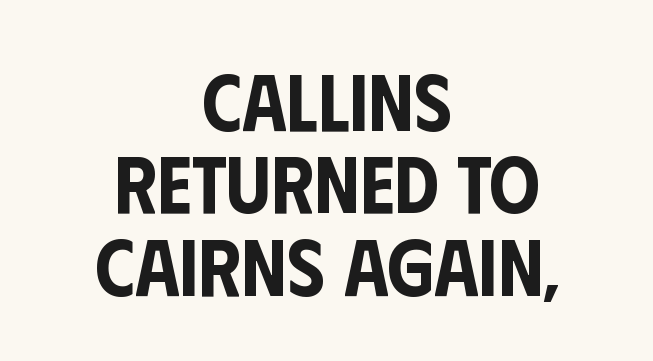
{"serif": "no", "italic": "no", "width": "condensed", "stroke_contrast": "low", "x_height": "large", "monospaced": "no", "underline": "no", "align": "center", "line_spacing": "tight", "line_spacing_ratio": 1.03, "letter_spacing": "normal", "letter_spacing_em": 0.0, "glyph_px": 80}
